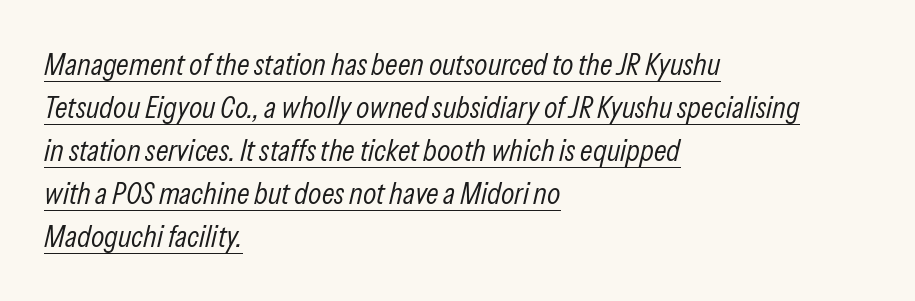
The image shows 31 px light, condensed type, italic (leaning right); set left-aligned, normal line spacing (1.39x), normal letter spacing, underlined; low stroke contrast and a medium x-height.
